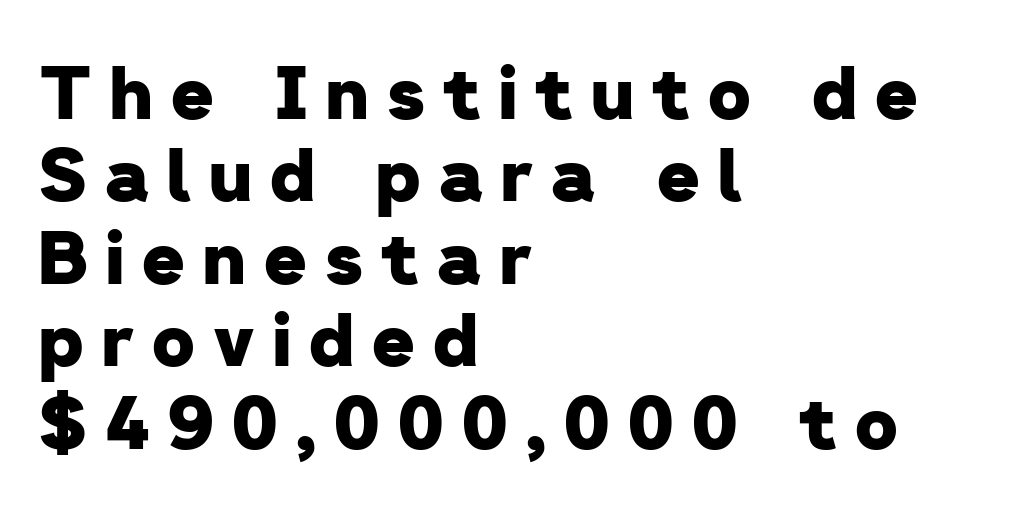
{"serif": "no", "bold": "yes", "weight": "heavy", "width": "normal", "stroke_contrast": "low", "x_height": "medium", "monospaced": "no", "underline": "no", "align": "left", "line_spacing": "tight", "line_spacing_ratio": 1.13, "letter_spacing": "wide", "letter_spacing_em": 0.25, "glyph_px": 73}
